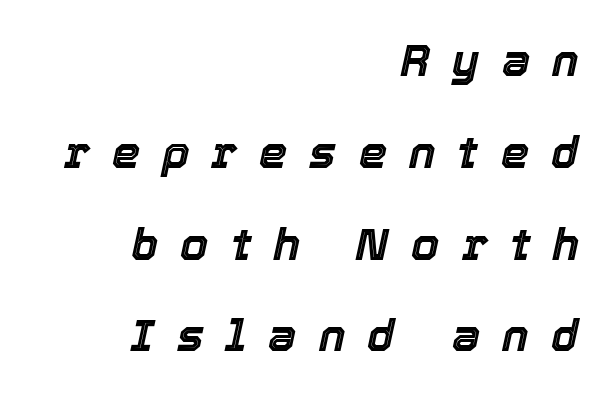
Leading is clearly above the norm, producing a sparse column. Each letter keeps its own natural width here, so spacing adapts to shape. Letters rest on an invisible, unmarked baseline. Substantial extra tracking has been applied to these lines. A typesetter would mark this as italic.
